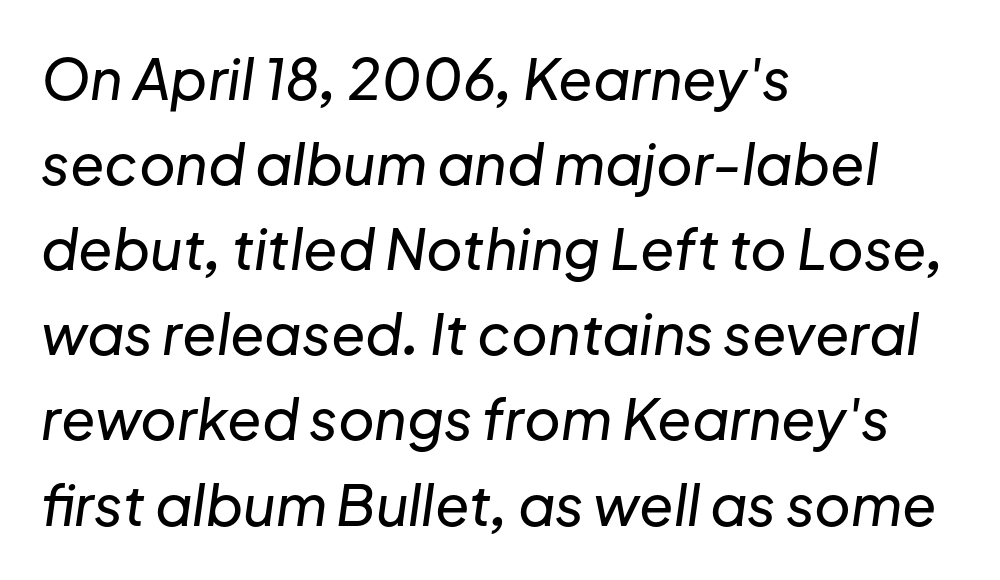
{"italic": "yes", "lean": "right", "slant_degrees": 8, "width": "normal", "stroke_contrast": "low", "x_height": "medium", "monospaced": "no", "underline": "no", "align": "left", "line_spacing": "normal", "line_spacing_ratio": 1.52, "letter_spacing": "normal", "letter_spacing_em": 0.0, "glyph_px": 56}
